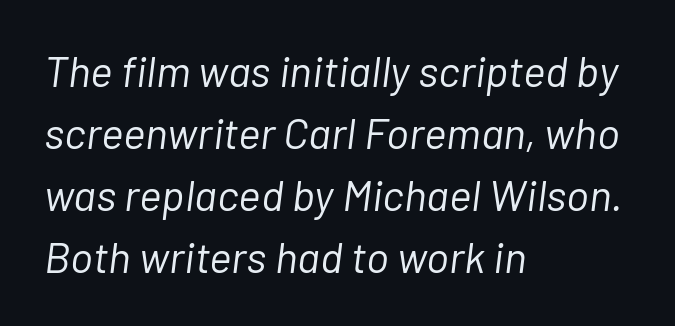
Q: Is the text bold? A: No.
Q: Is the text italic (slanted)? A: Yes, it leans right by about 7 degrees.
Q: Is the text underlined? A: No.
Q: How is the paragraph aligned? A: Left-aligned.
Q: Is the spacing between letters normal or unusually wide? A: Normal.
Q: Is the spacing between lines tight, normal or loose? A: Normal.
Q: Width (condensed, normal, or wide)? A: Normal.
Q: Stroke contrast? A: Low.
Q: x-height? A: Medium.
Q: Monospaced? A: No.
